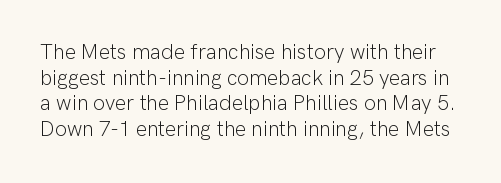
{"italic": "no", "bold": "no", "underline": "no", "line_spacing_ratio": 1.22, "letter_spacing": "normal", "letter_spacing_em": 0.0, "glyph_px": 21}
